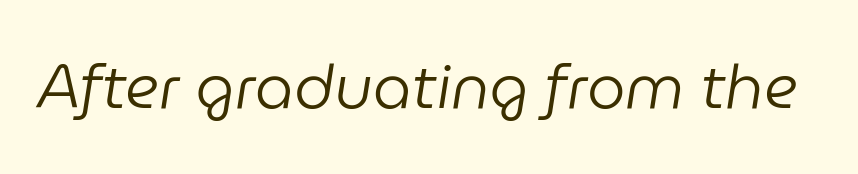
The image shows 61 px regular-weight type, italic (leaning right); set normal letter spacing, not underlined; low stroke contrast and a medium x-height.
